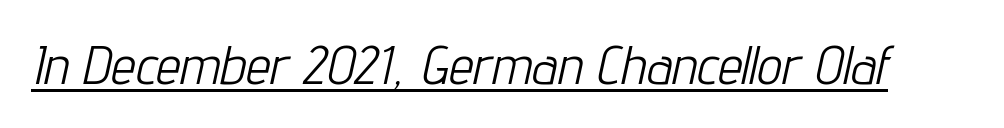
{"italic": "yes", "lean": "right", "slant_degrees": 12, "bold": "no", "weight": "light", "width": "condensed", "stroke_contrast": "low", "x_height": "medium", "monospaced": "no", "underline": "yes", "letter_spacing": "normal", "letter_spacing_em": 0.0, "glyph_px": 55}
